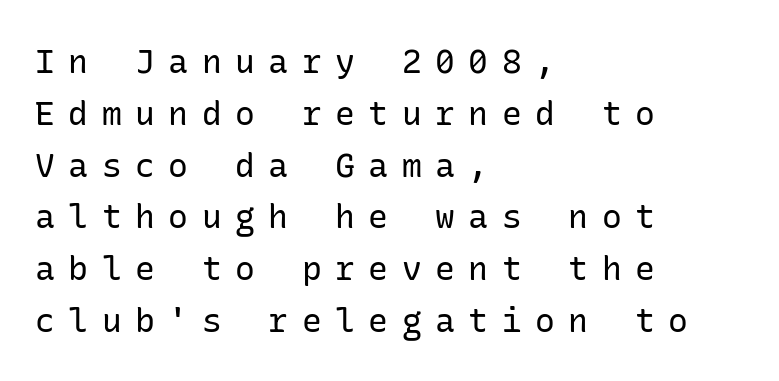
Q: Is the text bold? A: No.
Q: Is the text italic (slanted)? A: No, it is upright.
Q: Is the typeface a serif or a sans-serif typeface? A: Sans-serif.
Q: Is the text underlined? A: No.
Q: How is the paragraph aligned? A: Left-aligned.
Q: Is the spacing between letters normal or unusually wide? A: Unusually wide.
Q: Is the spacing between lines tight, normal or loose? A: Normal.
Q: Width (condensed, normal, or wide)? A: Normal.
Q: Stroke contrast? A: Low.
Q: x-height? A: Medium.
